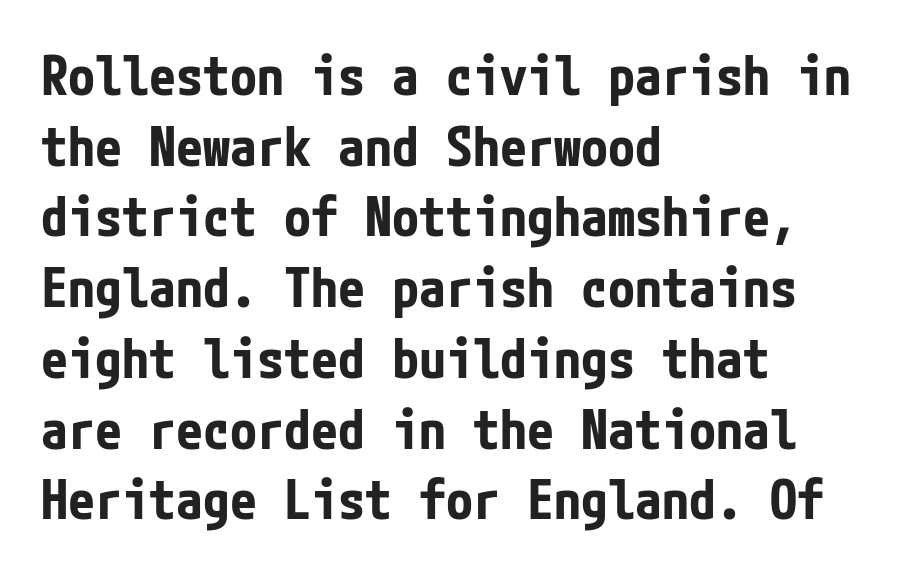
{"serif": "no", "italic": "no", "bold": "yes", "weight": "bold", "width": "condensed", "stroke_contrast": "low", "x_height": "medium", "underline": "no", "align": "left", "line_spacing": "normal", "line_spacing_ratio": 1.31, "letter_spacing": "normal", "letter_spacing_em": 0.0, "glyph_px": 54}
